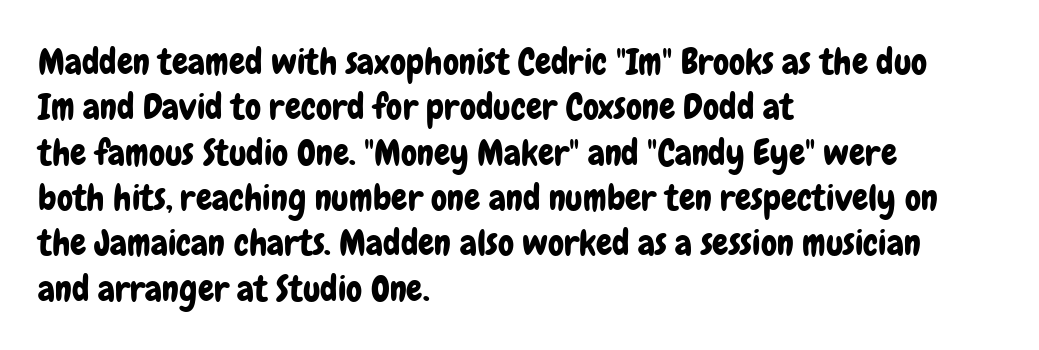
Q: Is the text italic (slanted)? A: No, it is upright.
Q: Is the typeface a serif or a sans-serif typeface? A: Sans-serif.
Q: Is the text underlined? A: No.
Q: How is the paragraph aligned? A: Left-aligned.
Q: Is the spacing between letters normal or unusually wide? A: Normal.
Q: Is the spacing between lines tight, normal or loose? A: Normal.
Q: Width (condensed, normal, or wide)? A: Condensed.
Q: Stroke contrast? A: Low.
Q: x-height? A: Medium.
Q: Monospaced? A: No.
